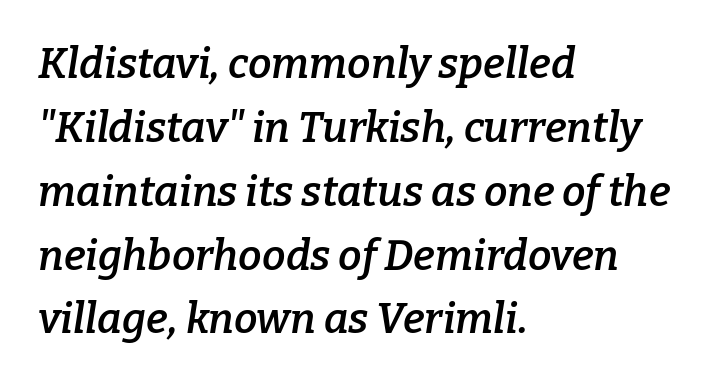
Each letter's strokes conclude with small projecting serifs. You could not count columns in this text — the font is proportionally spaced. All the whitespace from short lines collects on the right. One glance says typical: line gaps are just what's usual. The letterforms sit shoulder to shoulder at normal distance. Descenders hang freely into open space.
